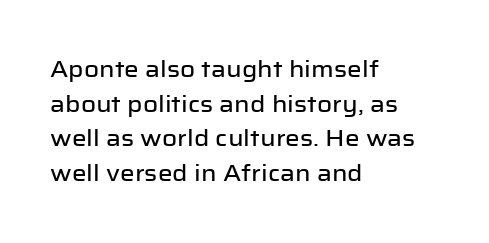
The image shows 23 px text type, upright; set left-aligned, normal line spacing (1.51x), normal letter spacing, not underlined.
